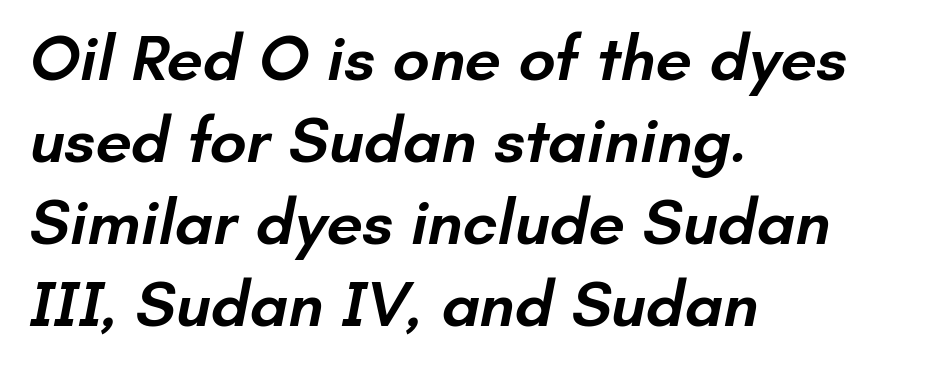
The rendering uses natural spacing where letterforms have individual widths. Check under the words: just untouched page. Does the copy run flush right? No — it runs flush left. These lines sit exactly where default settings would place them. Emphasis by weight is partial: semibold.
